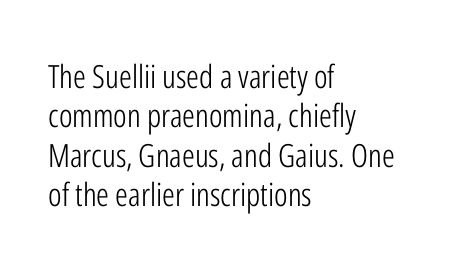
The image shows 32 px light, condensed sans-serif type, upright; set left-aligned, line spacing 1.23x, normal letter spacing, not underlined; low stroke contrast and a medium x-height.
